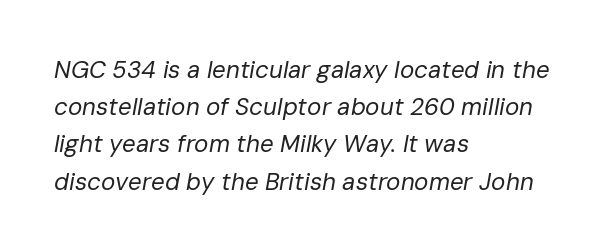
The rag falls on the right side of this text block. The space beneath each line is pristine and unruled. When letters slant like this, we call the style italic. On a weight scale, this lands at 450 or below. Students, observe: this is what conventionally led text looks like.
